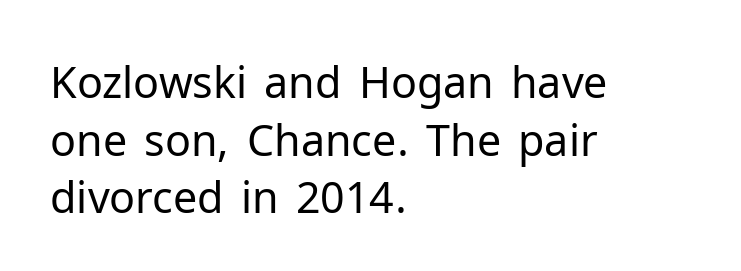
The image shows 43 px regular-weight sans-serif type, upright; set left-aligned, normal line spacing (1.34x), normal letter spacing, not underlined; low stroke contrast and a medium x-height.
